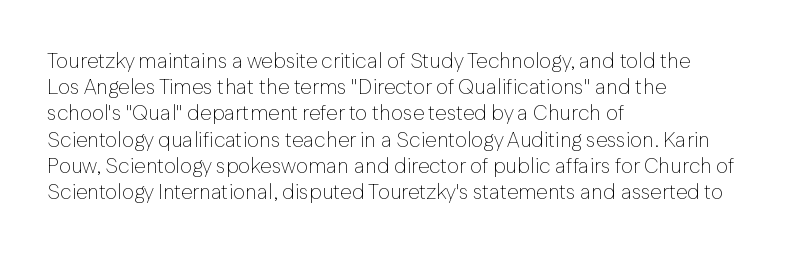
{"italic": "no", "bold": "no", "underline": "no", "align": "left", "line_spacing": "normal", "line_spacing_ratio": 1.25, "letter_spacing": "normal", "letter_spacing_em": 0.0, "glyph_px": 21}
